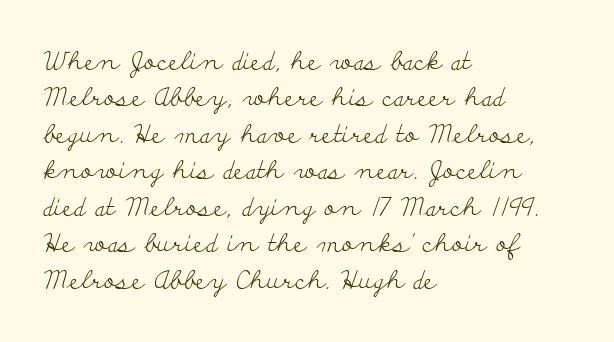
Q: Is the text bold? A: No.
Q: Is the text italic (slanted)? A: Yes.
Q: Is the text underlined? A: No.
Q: How is the paragraph aligned? A: Left-aligned.
Q: Is the spacing between letters normal or unusually wide? A: Normal.
Q: Is the spacing between lines tight, normal or loose? A: Normal.
